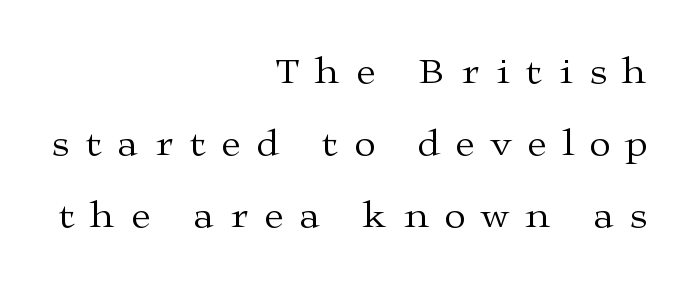
{"serif": "yes", "italic": "no", "bold": "no", "weight": "regular", "width": "wide", "stroke_contrast": "medium", "x_height": "medium", "monospaced": "no", "underline": "no", "align": "right", "line_spacing_ratio": 1.89, "letter_spacing": "wide", "letter_spacing_em": 0.44, "glyph_px": 38}
